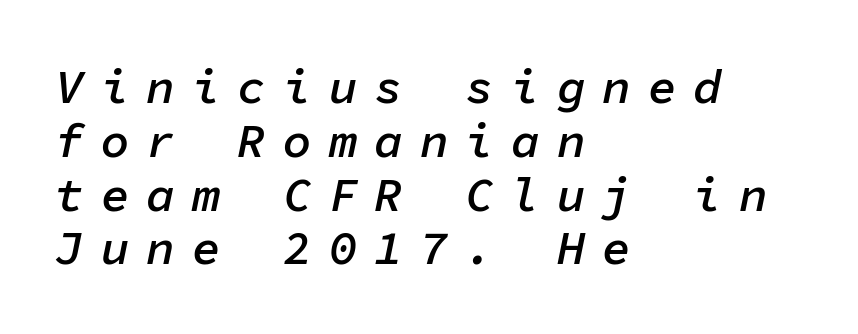
The image shows 48 px semibold type, italic (leaning right), monospaced; set left-aligned, tight line spacing (1.12x), unusually wide letter spacing (+0.35 em), not underlined; low stroke contrast and a medium x-height.
